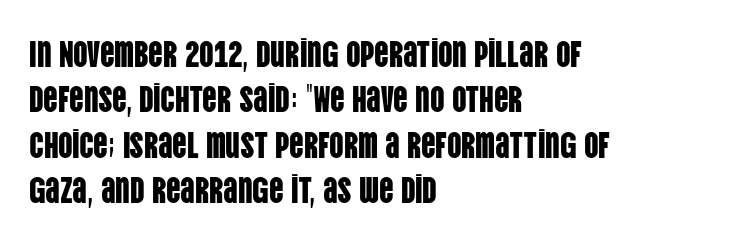
Note the varied advance widths — an 'i' is clearly narrower than an 'm'. Descenders hang freely into open space. Is this a sans? Yes — the strokes have no serifs. The passage is arranged the way most books set body copy — flush left. The letters stand straight up with perfectly vertical stems. Students, note that the glyphs here touch the page at normal intervals.
